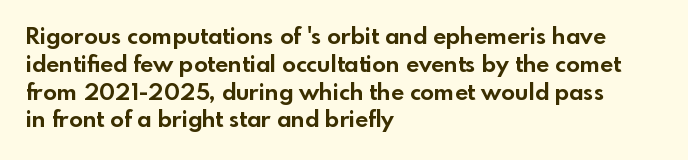
{"italic": "no", "bold": "yes", "underline": "no", "align": "left", "line_spacing_ratio": 1.21, "letter_spacing": "normal", "letter_spacing_em": 0.0, "glyph_px": 23}
